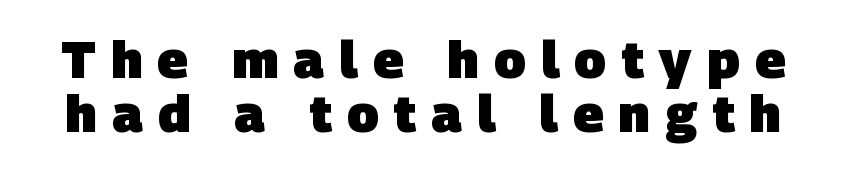
Quick note: interline space is minimal. These lines are rendered in a variable-pitch font. Beneath every word, the page is bare. This is sans-serif lettering, the kind often seen on screens and signage. Every letter is thick-stroked: bold, no question. What stands out about the letter spacing? Its width — letters are far apart.
